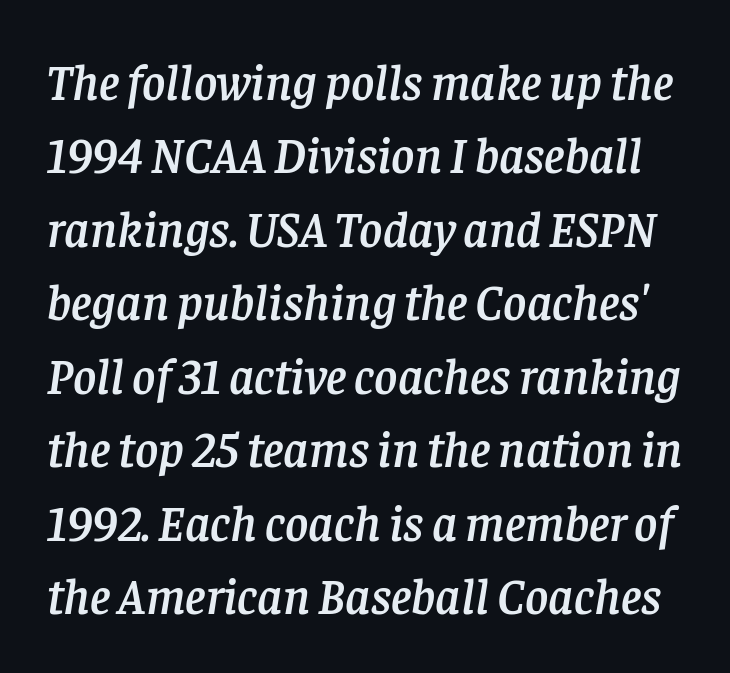
Q: Is the text italic (slanted)? A: Yes, it leans right by about 8 degrees.
Q: Is the typeface a serif or a sans-serif typeface? A: Serif.
Q: Is the text underlined? A: No.
Q: Is the spacing between letters normal or unusually wide? A: Normal.
Q: Is the spacing between lines tight, normal or loose? A: Normal.
Q: Width (condensed, normal, or wide)? A: Normal.
Q: Stroke contrast? A: Low.
Q: x-height? A: Large.
Q: Monospaced? A: No.
